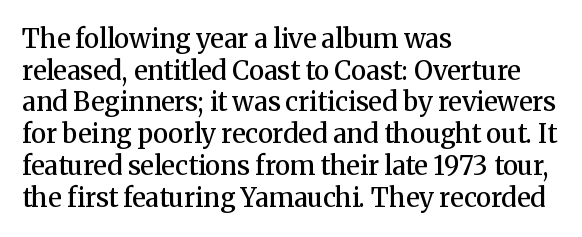
Each row of text sits above clean, open space. Typesetter's note: demi weight, one step under bold. Is the block centered? No — it sits flush against the left margin. Posture: straight, roman, zero tilt. The letterforms sit shoulder to shoulder at normal distance.
